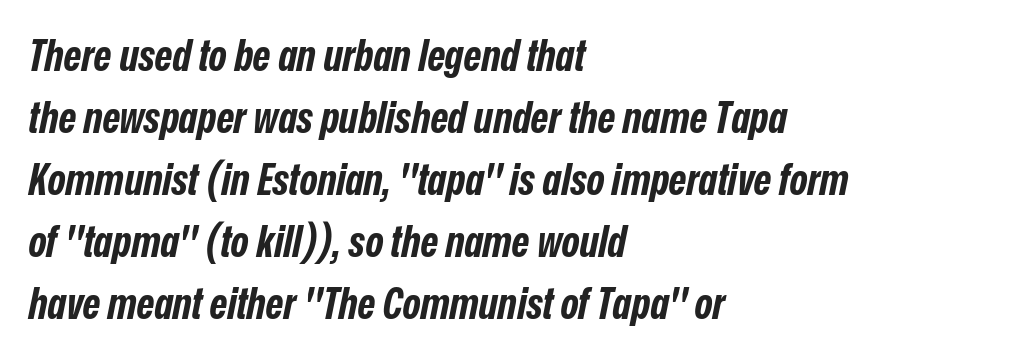
The rendering uses natural spacing where letterforms have individual widths. Descenders are the only things crossing below the line. Reading down the column, the eye jumps a familiar distance to each next line. Tracking value appears to be zero — textbook default spacing. In CSS terms this would be text-align: left. This is heavy type, rendered in bold.
